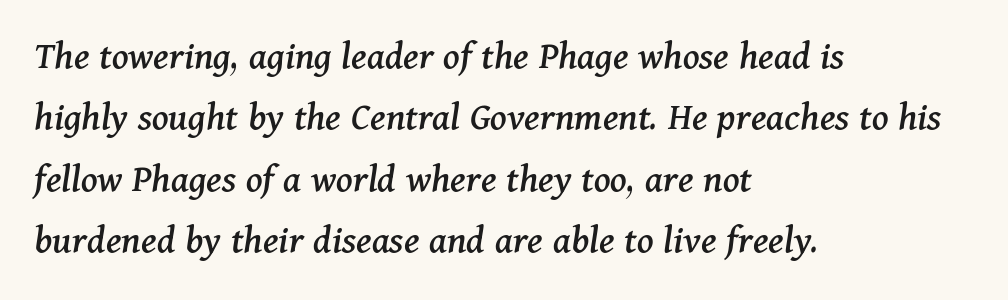
The image shows 41 px serif type, italic (leaning right); set left-aligned, normal line spacing (1.5x), normal letter spacing, not underlined; medium stroke contrast and a medium x-height.
